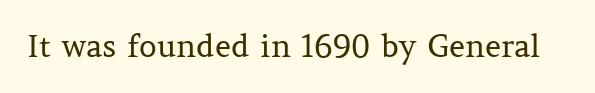
Q: Is the text bold? A: No.
Q: Is the text italic (slanted)? A: No, it is upright.
Q: Is the typeface a serif or a sans-serif typeface? A: Serif.
Q: Is the text underlined? A: No.
Q: Is the spacing between letters normal or unusually wide? A: Normal.
Q: Width (condensed, normal, or wide)? A: Normal.
Q: Stroke contrast? A: Medium.
Q: x-height? A: Medium.
Q: Monospaced? A: No.
